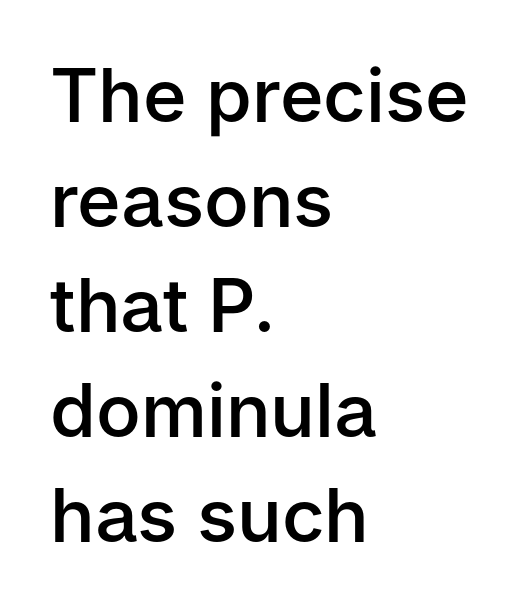
{"serif": "no", "italic": "no", "bold": "semi", "weight": "semibold", "width": "normal", "stroke_contrast": "low", "x_height": "medium", "monospaced": "no", "underline": "no", "align": "left", "line_spacing": "normal", "line_spacing_ratio": 1.42, "letter_spacing": "normal", "letter_spacing_em": 0.0, "glyph_px": 74}
